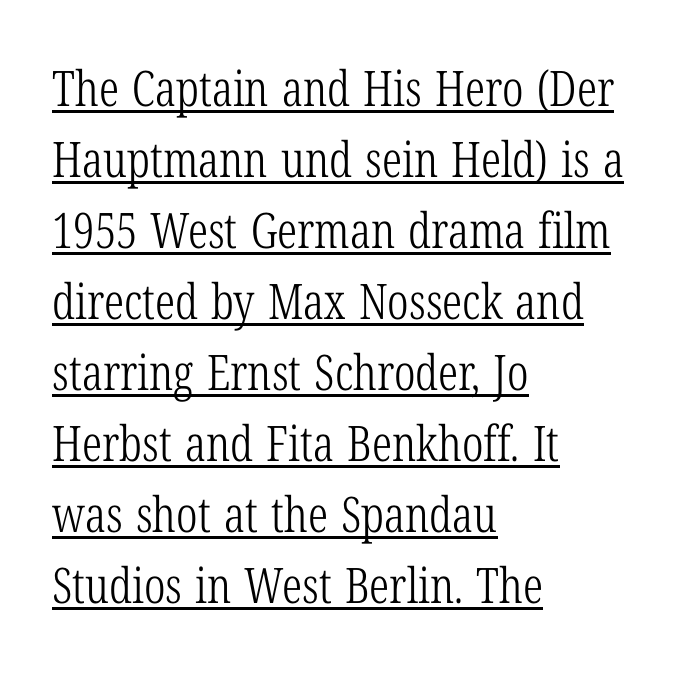
Teacher's note: observe the even left margin — that is flush-left alignment. Is there any slant? The stems are plumb. To sum up the face: it has serifs. Does a line run under the words? Yes, clearly. Each letter keeps its own natural width here, so spacing adapts to shape.
